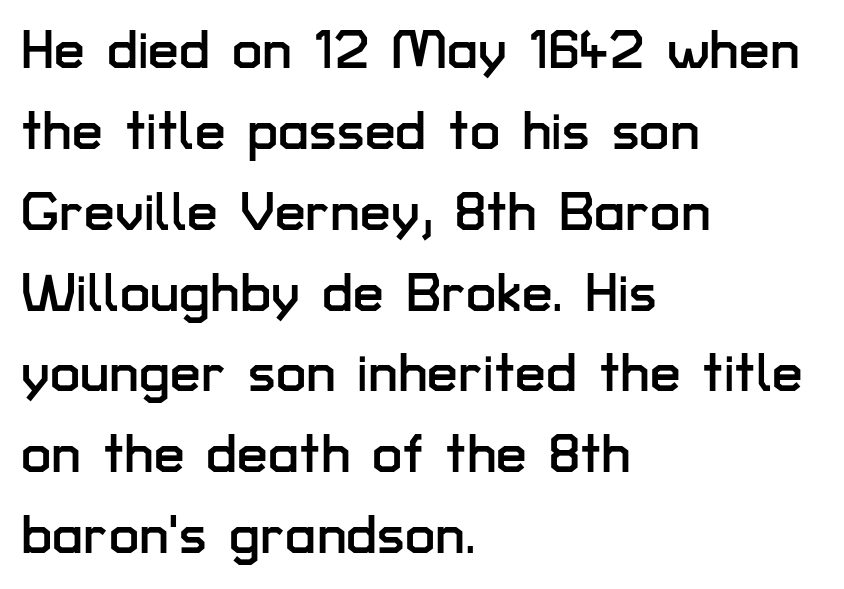
Q: Is the text italic (slanted)? A: No, it is upright.
Q: Is the typeface a serif or a sans-serif typeface? A: Sans-serif.
Q: Is the text underlined? A: No.
Q: How is the paragraph aligned? A: Left-aligned.
Q: Is the spacing between letters normal or unusually wide? A: Normal.
Q: Is the spacing between lines tight, normal or loose? A: Normal.
Q: Width (condensed, normal, or wide)? A: Normal.
Q: Stroke contrast? A: Low.
Q: x-height? A: Medium.
Q: Monospaced? A: No.
